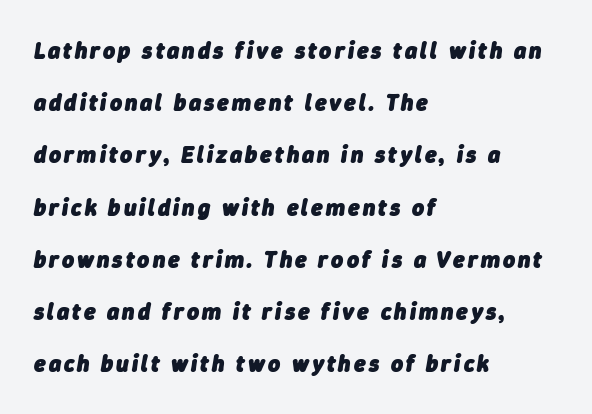
The image shows 23 px bold type, italic (leaning right); set left-aligned, loose line spacing (2.27x), not underlined.
